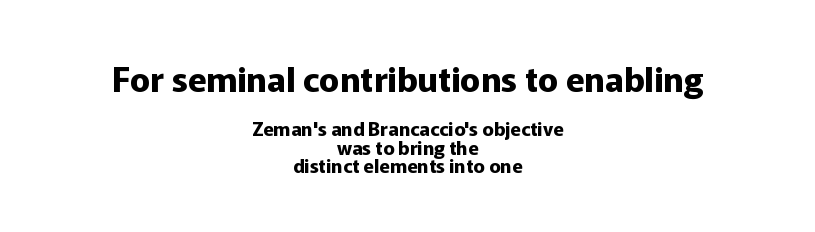
{"serif": "no", "italic": "no", "bold": "yes", "weight": "bold", "width": "normal", "stroke_contrast": "low", "x_height": "medium", "monospaced": "no", "underline": "no", "align": "center", "line_spacing": "tight", "line_spacing_ratio": 0.99, "letter_spacing": "normal", "letter_spacing_em": 0.0, "larger_block": "first", "size_ratio": 1.79, "glyph_px": 34}
